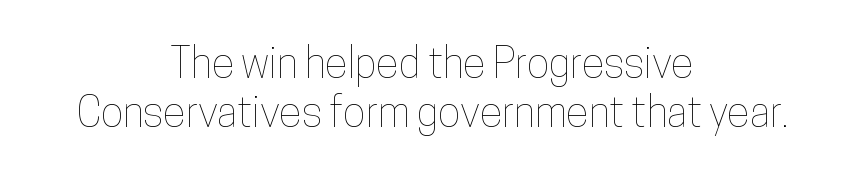
{"italic": "no", "width": "condensed", "stroke_contrast": "low", "x_height": "medium", "monospaced": "no", "underline": "no", "align": "center", "line_spacing_ratio": 1.16, "letter_spacing": "normal", "letter_spacing_em": 0.0, "glyph_px": 42}
